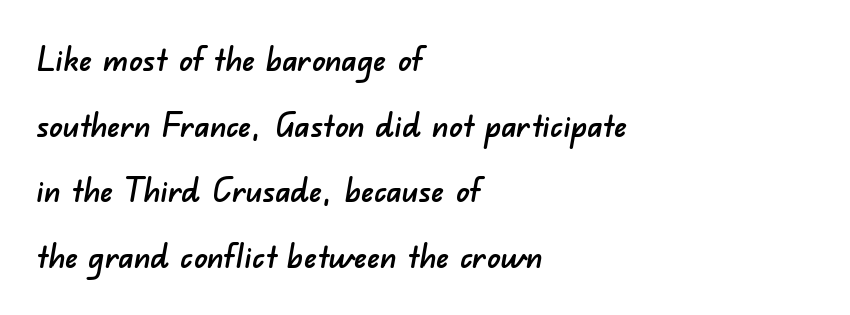
{"serif": "no", "width": "normal", "stroke_contrast": "low", "x_height": "small", "monospaced": "no", "underline": "no", "align": "left", "line_spacing": "loose", "line_spacing_ratio": 1.99, "letter_spacing": "normal", "letter_spacing_em": 0.0, "glyph_px": 33}
